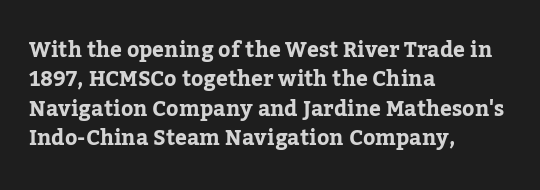
If you drew a ruler down the left edge, every line would touch it. The foot of each line stays bare and open. What's the leading like? Ordinary, nothing unusual. The axis of the letterforms is exactly vertical. Observe the ordinary spacing: letters are neighbours, not strangers.
